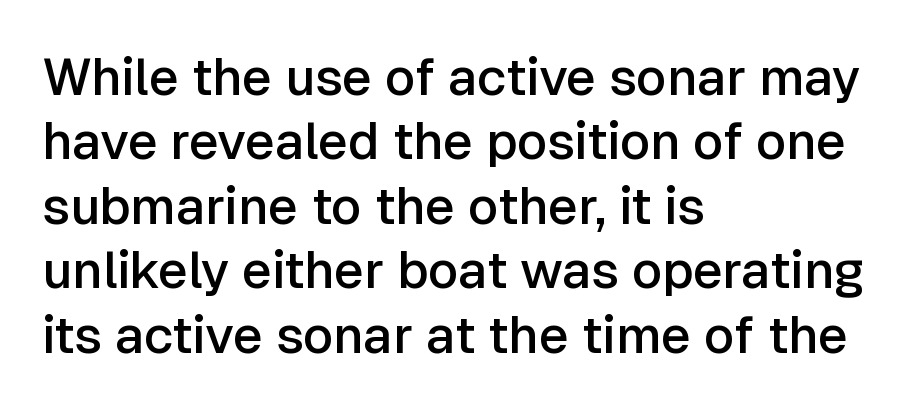
{"serif": "no", "italic": "no", "bold": "semi", "weight": "semibold", "width": "normal", "stroke_contrast": "low", "x_height": "medium", "monospaced": "no", "underline": "no", "align": "left", "line_spacing_ratio": 1.24, "letter_spacing": "normal", "letter_spacing_em": 0.0, "glyph_px": 52}
